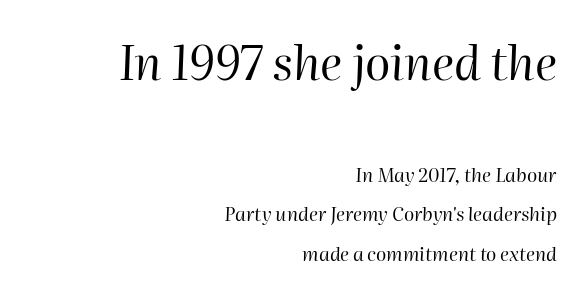
These lines were composed using italics. The typesetter chose a ragged-left arrangement here. Regarding leading, the lines here are spaced well apart. How are the letters spaced? Ordinarily, with no added tracking.
